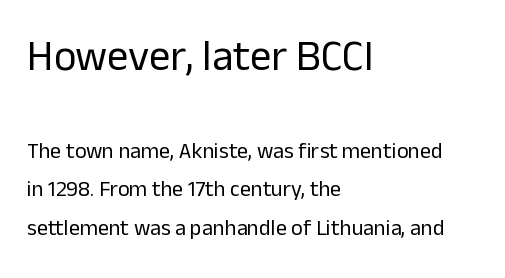
{"serif": "no", "italic": "no", "bold": "no", "weight": "regular", "width": "normal", "stroke_contrast": "low", "x_height": "medium", "monospaced": "no", "underline": "no", "align": "left", "line_spacing_ratio": 1.74, "letter_spacing": "normal", "letter_spacing_em": 0.0, "larger_block": "first", "size_ratio": 1.95, "glyph_px": 43}
